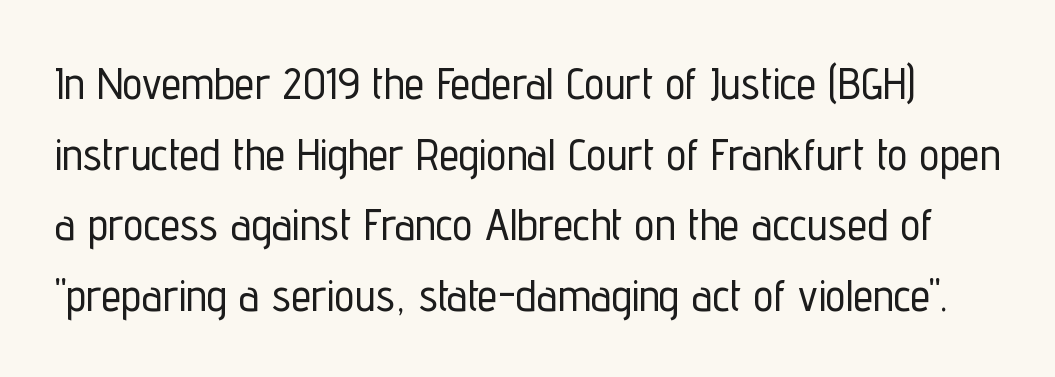
The image shows 45 px condensed sans-serif type, upright; set normal line spacing (1.57x), normal letter spacing, not underlined; low stroke contrast and a medium x-height.
